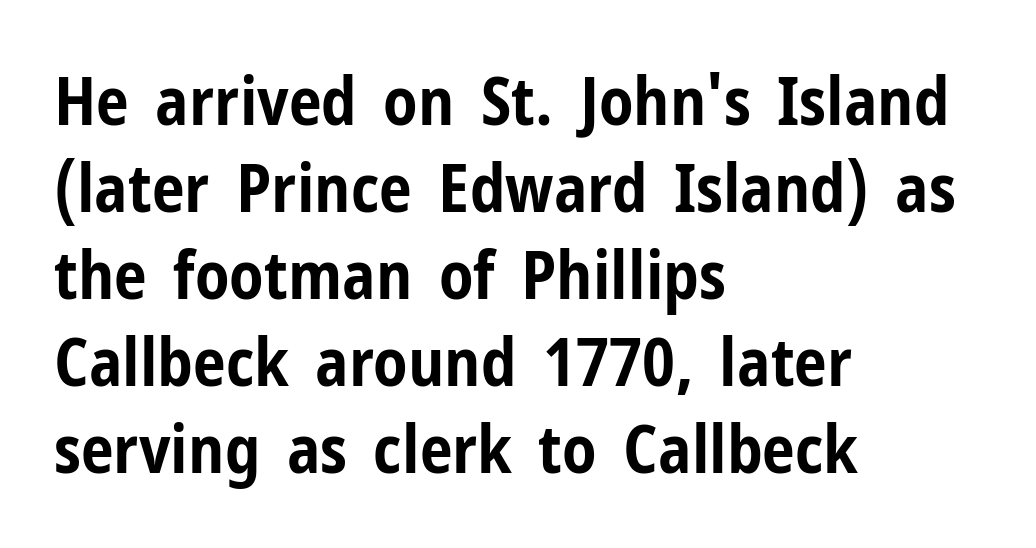
The image shows 66 px bold, condensed sans-serif type, upright; set left-aligned, normal line spacing (1.32x), normal letter spacing, not underlined; low stroke contrast and a medium x-height.
